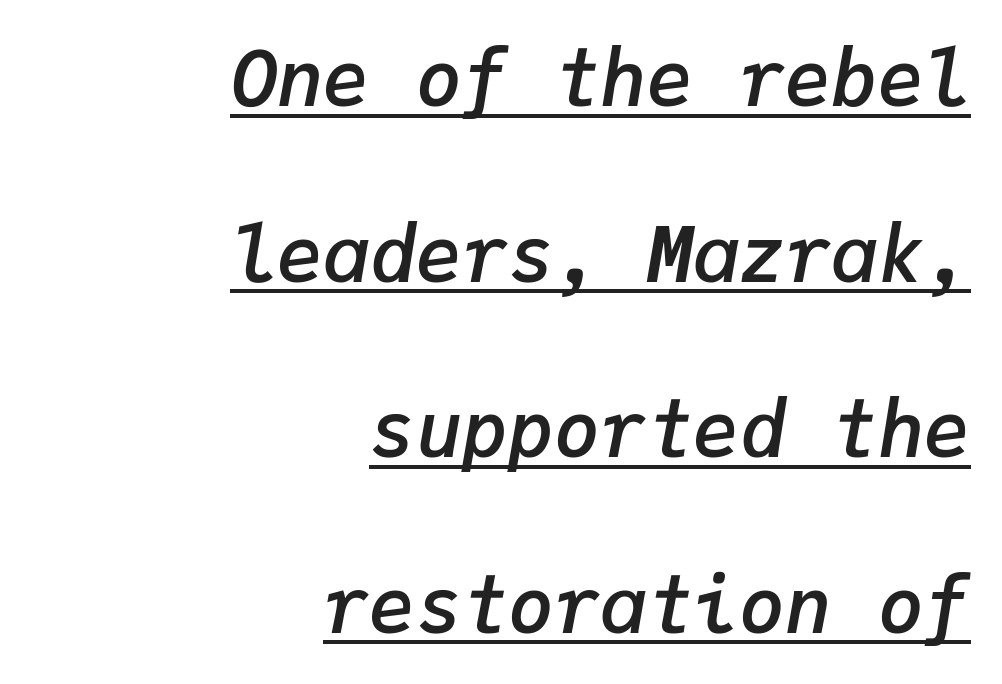
The image shows 77 px semibold type, italic (leaning right), monospaced; set right-aligned, loose line spacing (2.28x), normal letter spacing, underlined; low stroke contrast and a medium x-height.
